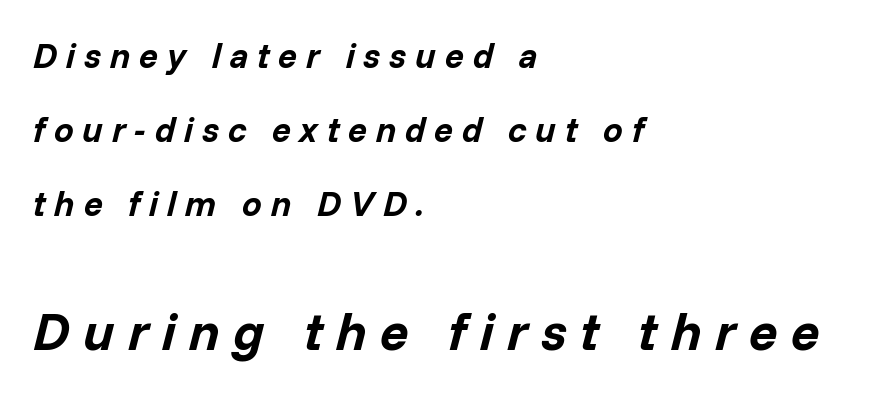
The image shows 53 px bold type, italic (leaning right); set left-aligned, loose line spacing (2.11x), unusually wide letter spacing (+0.25 em), not underlined; the second (bottom) block is 1.51x larger; low stroke contrast and a medium x-height.
